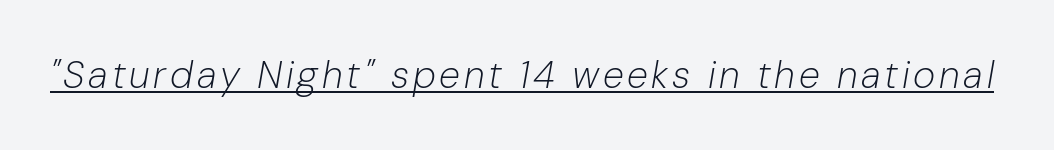
The image shows 38 px light type, italic (leaning right); set underlined; low stroke contrast and a medium x-height.
